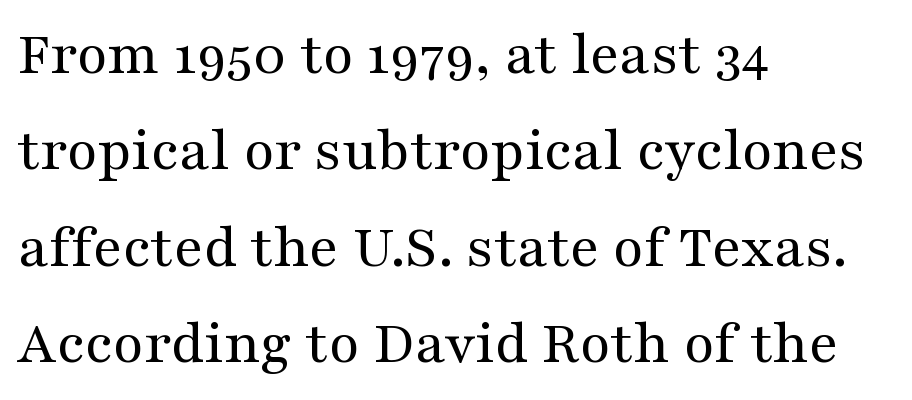
The space between consecutive lines is moderate. A roman cut, with each character standing at attention. The letters advance in unequal steps, a hallmark of proportional type. The text was rendered using a seriffed face with decorative stroke endings.
